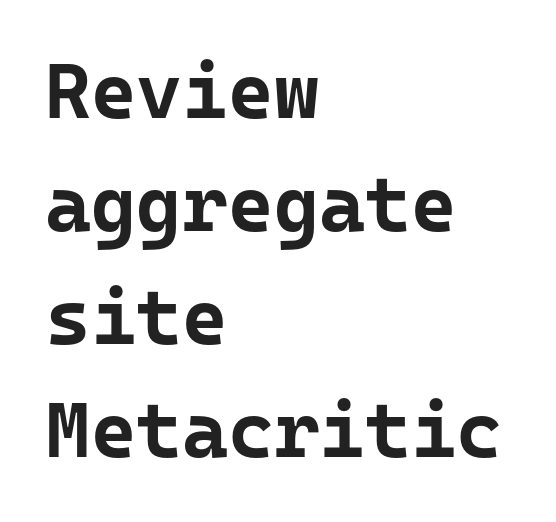
{"serif": "no", "italic": "no", "bold": "yes", "weight": "bold", "width": "normal", "stroke_contrast": "low", "x_height": "medium", "underline": "no", "align": "left", "line_spacing": "normal", "line_spacing_ratio": 1.45, "letter_spacing": "normal", "letter_spacing_em": 0.0, "glyph_px": 78}
